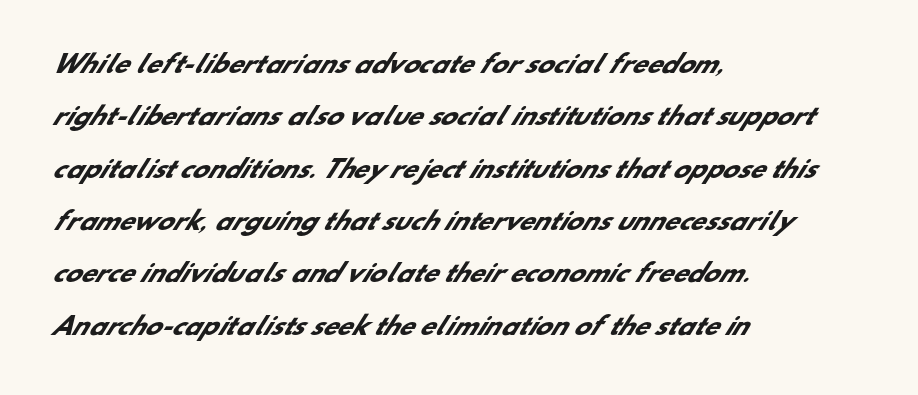
{"bold": "yes", "underline": "no", "align": "left", "line_spacing": "loose", "line_spacing_ratio": 2.18, "letter_spacing": "normal", "letter_spacing_em": 0.0, "glyph_px": 24}
